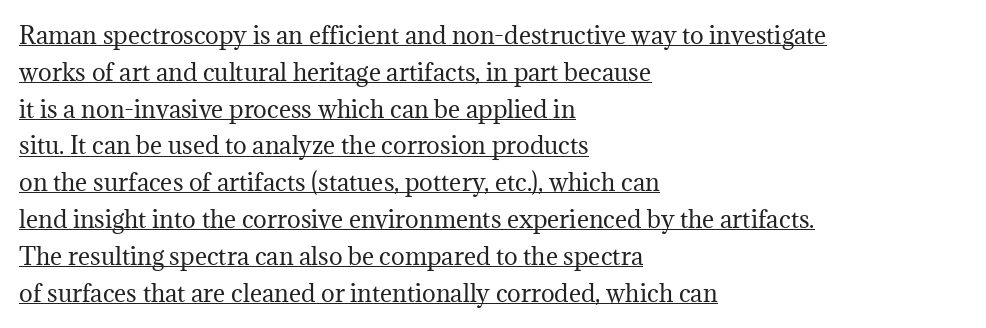
The image shows 23 px text type, upright; set left-aligned, normal line spacing (1.6x), normal letter spacing, underlined.
